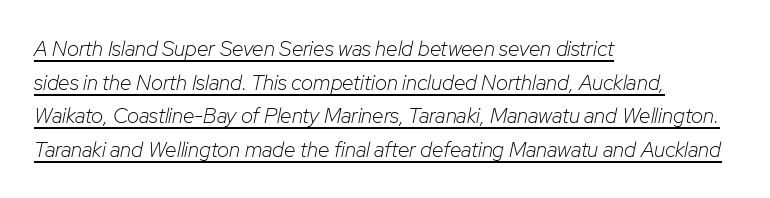
This sample uses plain, unmodified letter spacing. Compared with typical paragraphs, the rows here are spaced about the same. Slanted lettering throughout. No chunkiness to these letters — they're not bold. In designer terms, the underline attribute is active on this setting.
